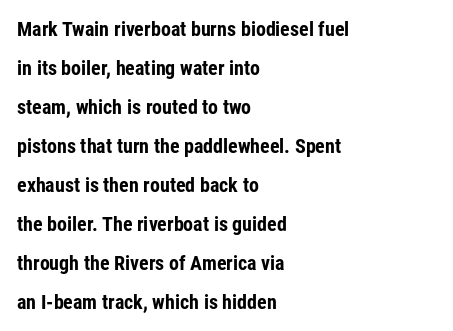
Q: Is the text bold? A: Yes.
Q: Is the text italic (slanted)? A: No, it is upright.
Q: Is the text underlined? A: No.
Q: How is the paragraph aligned? A: Left-aligned.
Q: Is the spacing between letters normal or unusually wide? A: Normal.
Q: Is the spacing between lines tight, normal or loose? A: Loose.
